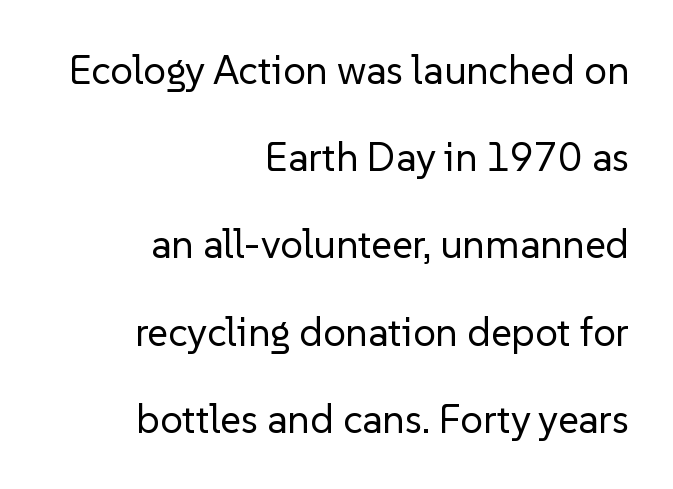
The paragraph has a hard right edge and a soft left edge. The zone under the glyphs is completely vacant. Stem width sits at or under what a default text font uses. This sample trades compactness for vertical openness between lines. Spacing verdict: proportional, widths tailored to each character. Classification — sans serif.
